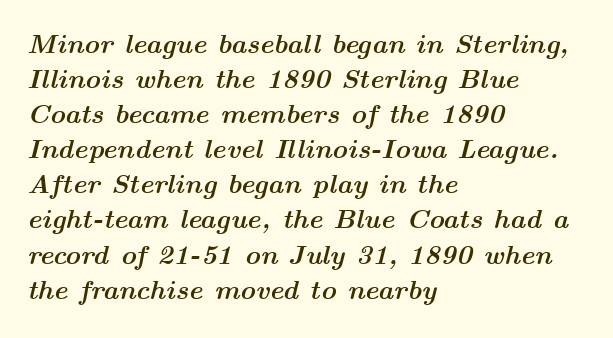
The image shows 27 px bold type, italic (leaning right); set left-aligned, normal line spacing (1.3x), normal letter spacing, not underlined.
